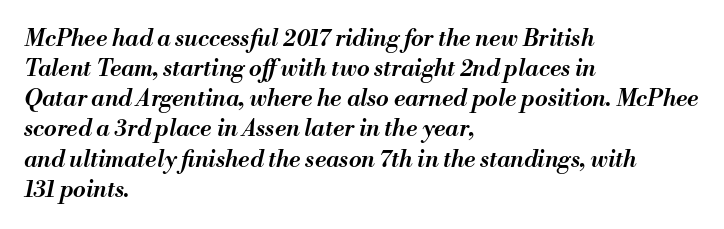
The image shows 23 px text type, italic (leaning right); set left-aligned, normal line spacing (1.31x), normal letter spacing, not underlined.
